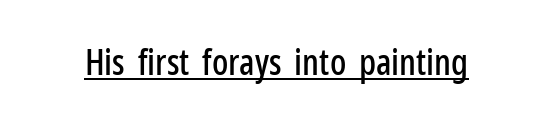
The image shows 36 px condensed sans-serif type, upright; set normal letter spacing, underlined; low stroke contrast and a medium x-height.
